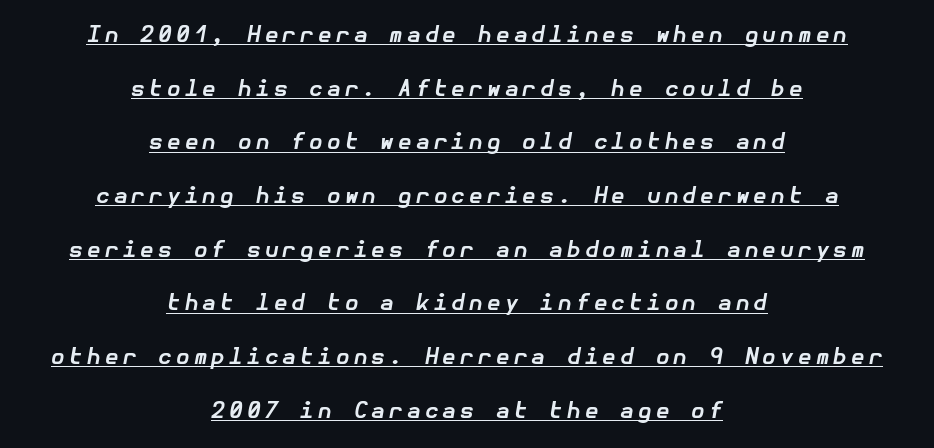
What weight is shown? A full bold with thick strokes. Slant detected: the letters are inclined. The passage shown is underscored from start to finish. Visually the block forms a symmetrical silhouette, jagged on both flanks. These lines stand farther apart than default settings would place them.
